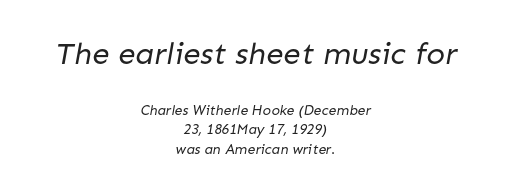
Tracking value appears to be zero — textbook default spacing. Think of a printed novel: that variable character pitch is what you see here. A normal amount of white space separates one row of letters from the next. Each row of text sits above clean, open space.
